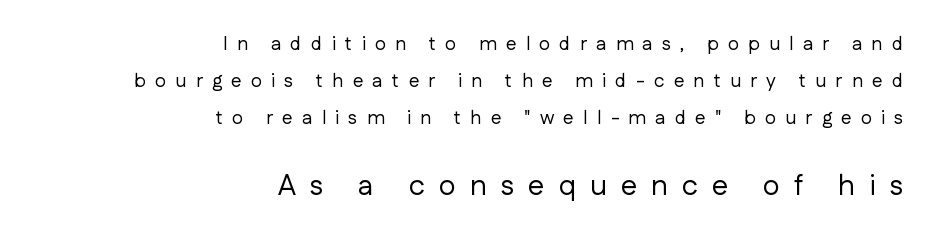
Q: Is the text bold? A: No.
Q: Is the text italic (slanted)? A: No, it is upright.
Q: Is the typeface a serif or a sans-serif typeface? A: Sans-serif.
Q: Is the text underlined? A: No.
Q: How is the paragraph aligned? A: Right-aligned.
Q: Is the spacing between letters normal or unusually wide? A: Unusually wide.
Q: Is the spacing between lines tight, normal or loose? A: Loose.
Q: Which block of text is set in a larger size, the first (top) or the second (bottom)? A: The second (bottom) one.
Q: Width (condensed, normal, or wide)? A: Normal.
Q: Stroke contrast? A: Low.
Q: x-height? A: Medium.
Q: Monospaced? A: No.
